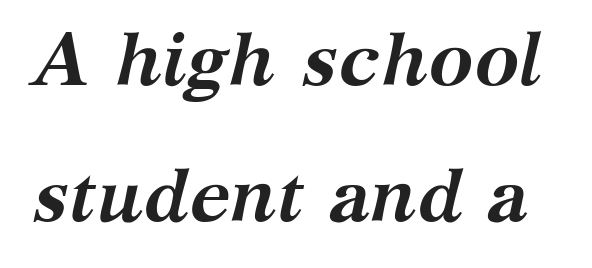
Q: Is the text bold? A: Yes.
Q: Is the text italic (slanted)? A: Yes, it leans right by about 12 degrees.
Q: Is the typeface a serif or a sans-serif typeface? A: Serif.
Q: Is the text underlined? A: No.
Q: Is the spacing between letters normal or unusually wide? A: Normal.
Q: Width (condensed, normal, or wide)? A: Normal.
Q: Stroke contrast? A: Medium.
Q: x-height? A: Medium.
Q: Monospaced? A: No.
